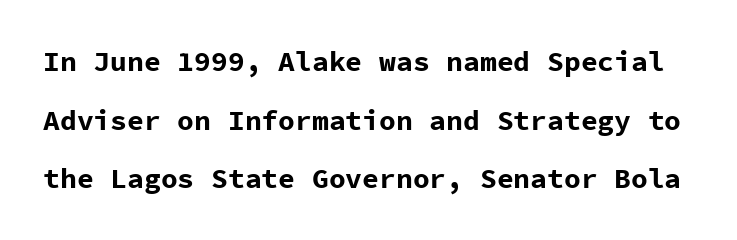
{"serif": "no", "italic": "no", "bold": "yes", "weight": "bold", "width": "normal", "stroke_contrast": "low", "x_height": "medium", "monospaced": "yes", "underline": "no", "line_spacing": "loose", "line_spacing_ratio": 2.09, "letter_spacing": "normal", "letter_spacing_em": 0.0, "glyph_px": 28}
